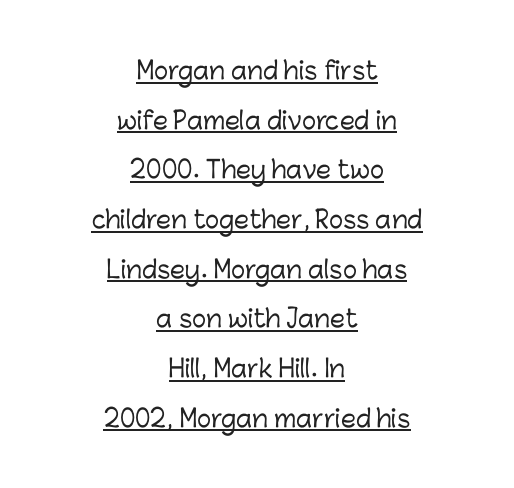
Every row of glyphs is offset so its center matches the block's center. Somebody hit Ctrl+U on this one — the words are underlined. What's the leading like? Stretched, with rows far apart. This is the regular roman posture of the typeface.
